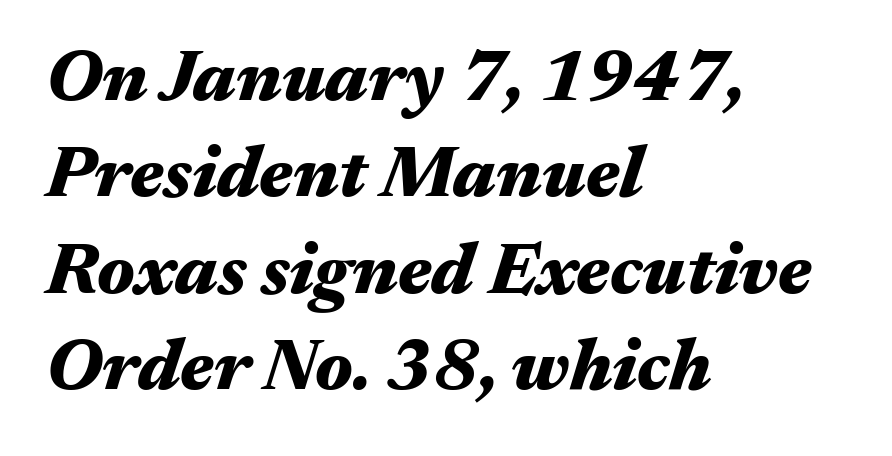
The lines in this sample share a left origin and differ only in where they stop. Evenly set lines give the paragraph a standard silhouette. The strip under each line holds only bare page. Do the characters align in a grid? No, the font is proportional. The letters are slanted; this is an italic face. Students, note that the glyphs here touch the page at normal intervals.
